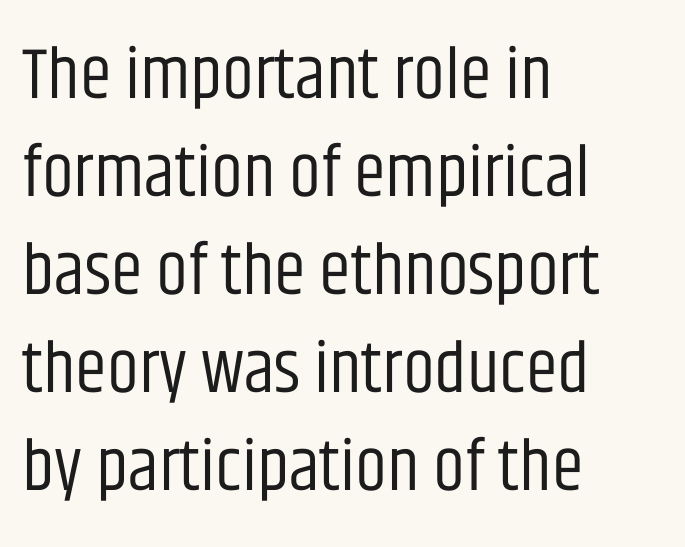
{"serif": "no", "italic": "no", "bold": "no", "weight": "regular", "width": "condensed", "stroke_contrast": "low", "x_height": "large", "monospaced": "no", "underline": "no", "align": "left", "line_spacing": "normal", "line_spacing_ratio": 1.36, "letter_spacing": "normal", "letter_spacing_em": 0.0, "glyph_px": 72}
